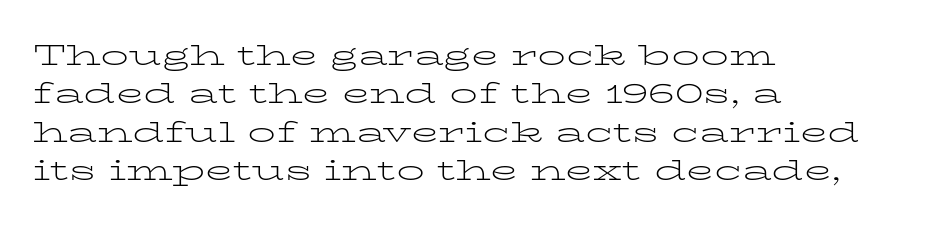
The image shows 28 px light, wide serif type, upright; set left-aligned, normal line spacing (1.37x), normal letter spacing, not underlined; low stroke contrast and a medium x-height.
